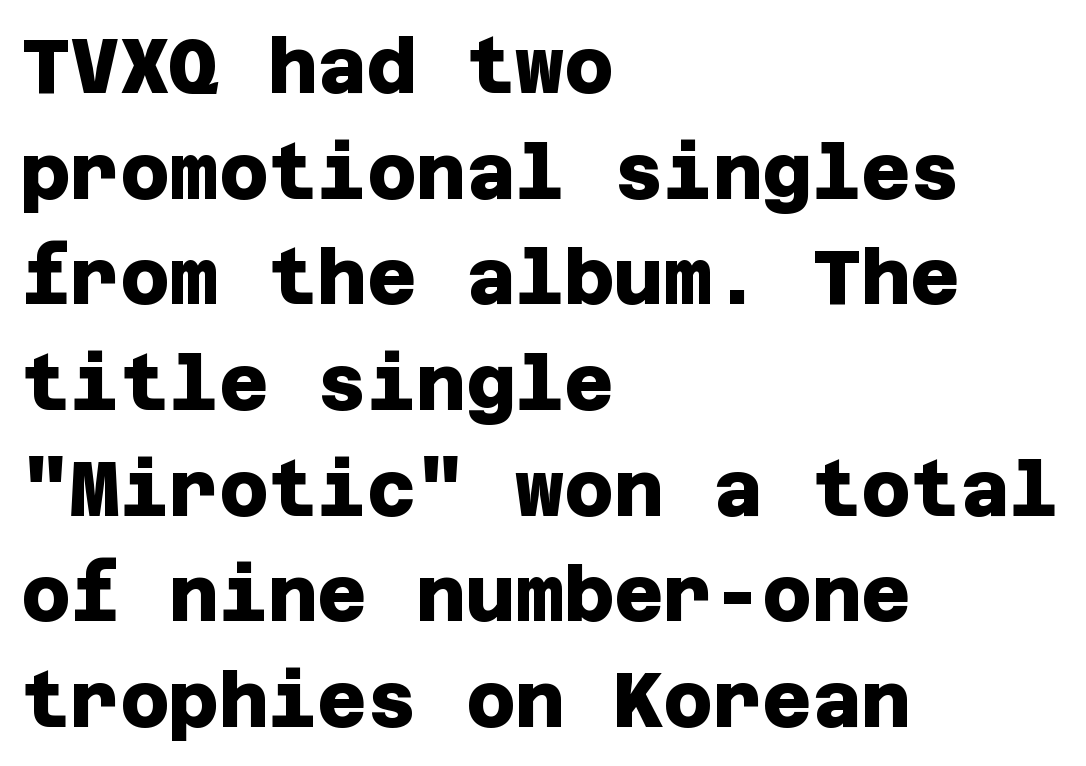
{"serif": "no", "bold": "yes", "weight": "heavy", "width": "normal", "stroke_contrast": "low", "x_height": "large", "underline": "no", "align": "left", "line_spacing": "normal", "line_spacing_ratio": 1.39, "letter_spacing": "normal", "letter_spacing_em": 0.0, "glyph_px": 76}
